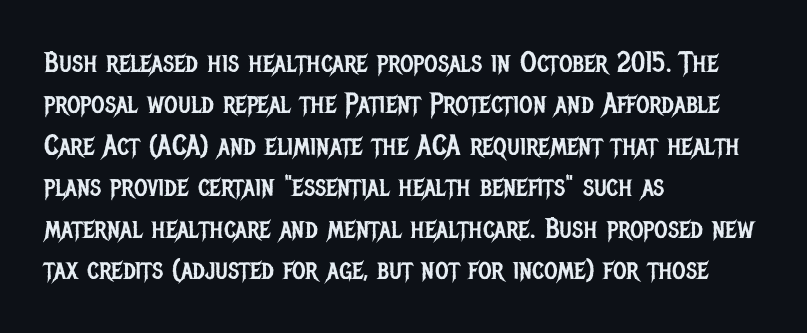
{"serif": "no", "italic": "no", "bold": "no", "weight": "regular", "width": "condensed", "stroke_contrast": "low", "x_height": "large", "monospaced": "no", "underline": "no", "align": "left", "line_spacing": "normal", "line_spacing_ratio": 1.43, "letter_spacing": "normal", "letter_spacing_em": 0.0, "glyph_px": 29}
